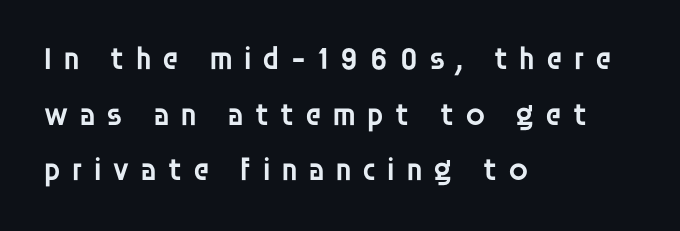
{"serif": "no", "italic": "no", "bold": "semi", "weight": "semibold", "width": "normal", "stroke_contrast": "low", "x_height": "large", "monospaced": "no", "underline": "no", "align": "left", "line_spacing_ratio": 1.74, "letter_spacing": "wide", "letter_spacing_em": 0.31, "glyph_px": 32}
